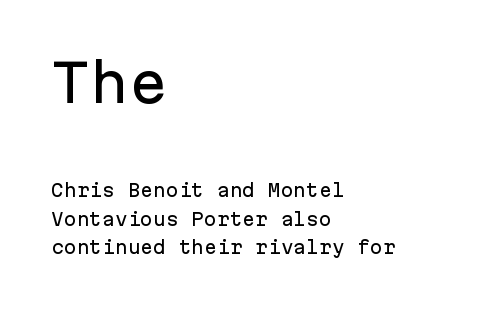
Q: Is the text italic (slanted)? A: No, it is upright.
Q: Is the typeface a serif or a sans-serif typeface? A: Sans-serif.
Q: Is the text underlined? A: No.
Q: How is the paragraph aligned? A: Left-aligned.
Q: Is the spacing between letters normal or unusually wide? A: Normal.
Q: Is the spacing between lines tight, normal or loose? A: Normal.
Q: Which block of text is set in a larger size, the first (top) or the second (bottom)? A: The first (top) one.
Q: Width (condensed, normal, or wide)? A: Normal.
Q: Stroke contrast? A: Low.
Q: x-height? A: Medium.
Q: Monospaced? A: Yes.
